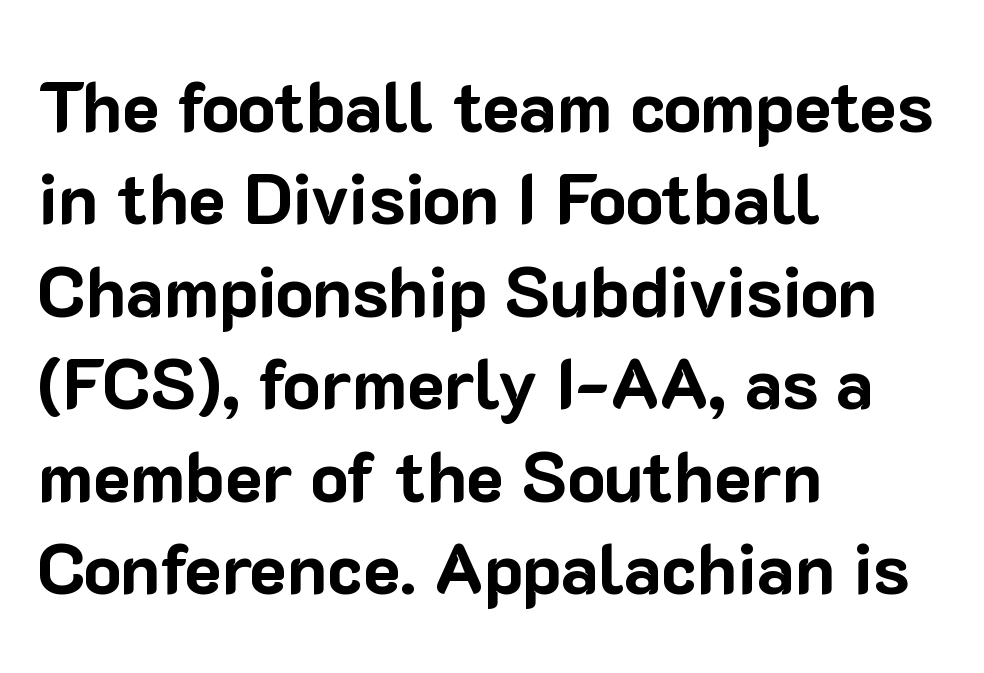
Q: Is the text bold? A: Yes.
Q: Is the text italic (slanted)? A: No, it is upright.
Q: Is the typeface a serif or a sans-serif typeface? A: Sans-serif.
Q: Is the text underlined? A: No.
Q: How is the paragraph aligned? A: Left-aligned.
Q: Is the spacing between letters normal or unusually wide? A: Normal.
Q: Is the spacing between lines tight, normal or loose? A: Normal.
Q: Width (condensed, normal, or wide)? A: Normal.
Q: Stroke contrast? A: Low.
Q: x-height? A: Medium.
Q: Monospaced? A: No.
